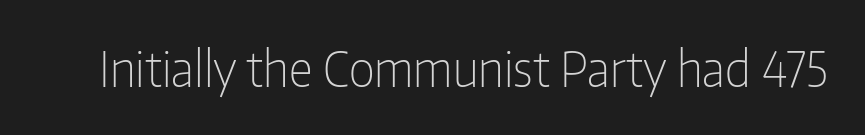
{"serif": "no", "italic": "no", "bold": "no", "weight": "light", "width": "condensed", "stroke_contrast": "low", "x_height": "medium", "monospaced": "no", "underline": "no", "letter_spacing": "normal", "letter_spacing_em": 0.0, "glyph_px": 48}
